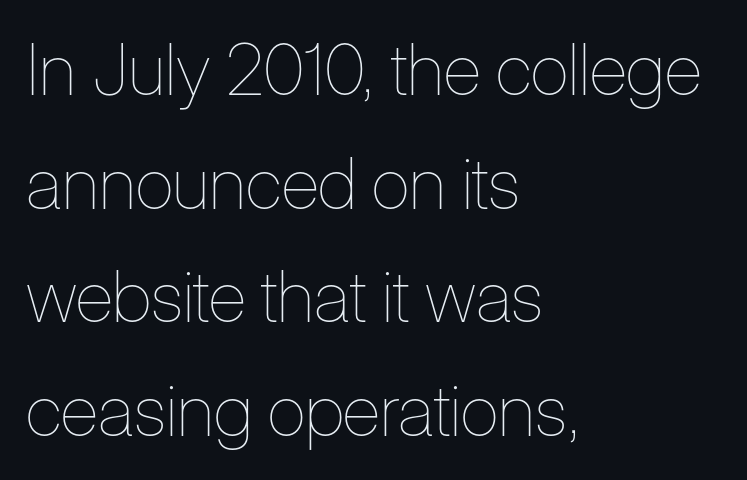
Q: Is the text bold? A: No.
Q: Is the text italic (slanted)? A: No, it is upright.
Q: Is the text underlined? A: No.
Q: How is the paragraph aligned? A: Left-aligned.
Q: Is the spacing between letters normal or unusually wide? A: Normal.
Q: Is the spacing between lines tight, normal or loose? A: Normal.
Q: Width (condensed, normal, or wide)? A: Condensed.
Q: Stroke contrast? A: Low.
Q: x-height? A: Medium.
Q: Monospaced? A: No.
